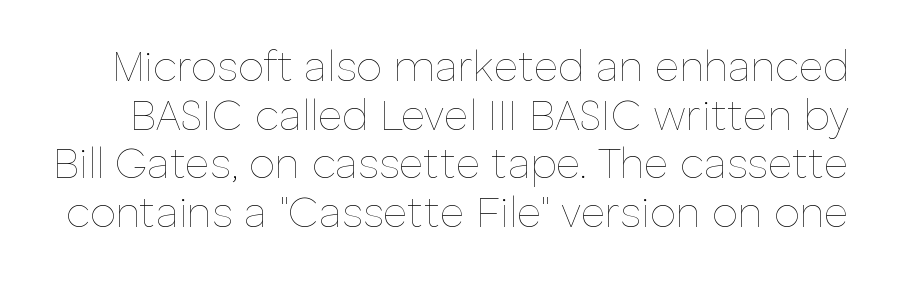
Stems and bowls with no extra thickness — not bold. This is roman type, the default non-slanted kind. Bare-footed words on every line. Here the designer chose a conventional face with non-uniform glyph widths. The rendering keeps characters at their native spacing.
